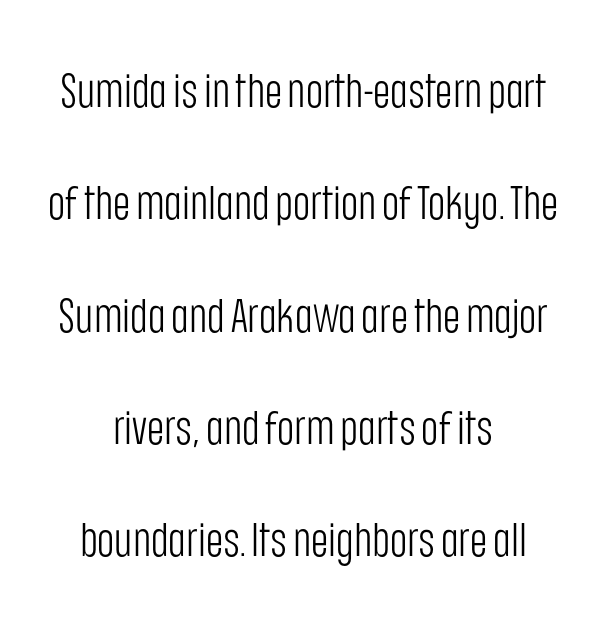
Italic: no, the glyphs are upright roman. The letters sit at their default tracking, neither squeezed nor spread. These lines stand farther apart than default settings would place them. What kind of face is this? One without serifs — a sans.
